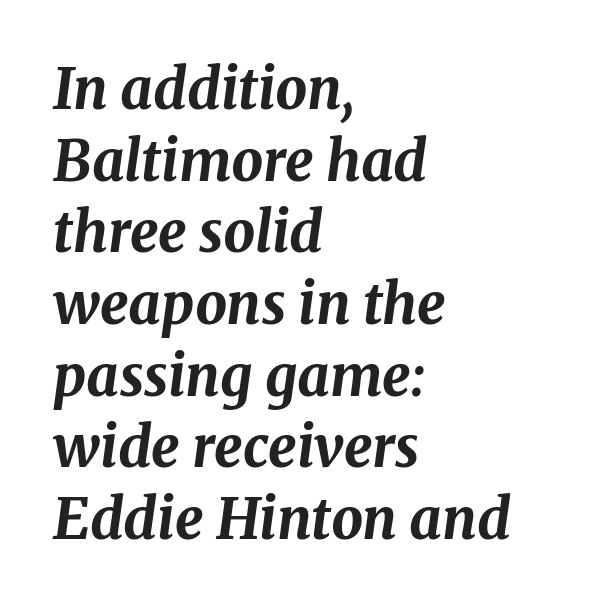
A classic flush-left, rag-right setting is used for this passage. Notice how the stems are inclined rather than vertical — that's the hallmark of italics. Anything drawn beneath the words? Only blank space. This sample uses plain, unmodified letter spacing. Plenty of ink on the page — the face is bold. Is there much room between lines? A standard amount, neither cramped nor airy.
